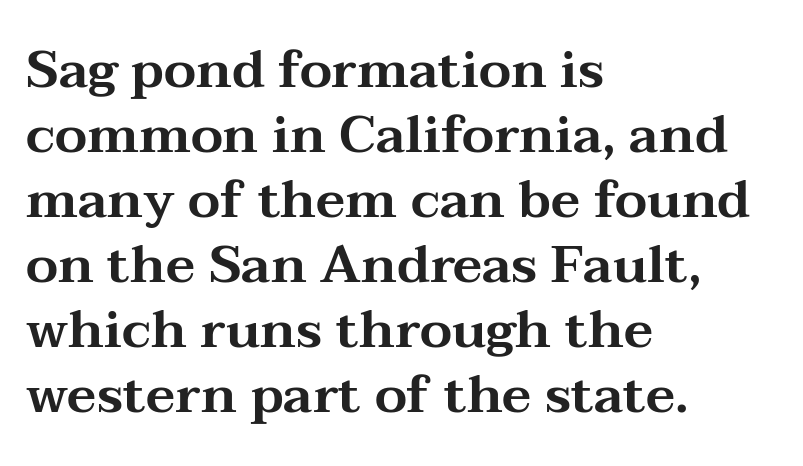
In terms of leading, this rendering sits right in the middle. No word sits above an underline. Every stem runs plumb, perpendicular to the baseline. Each letter's strokes conclude with small projecting serifs. The tracking reads as untouched default to a designer's eye.
